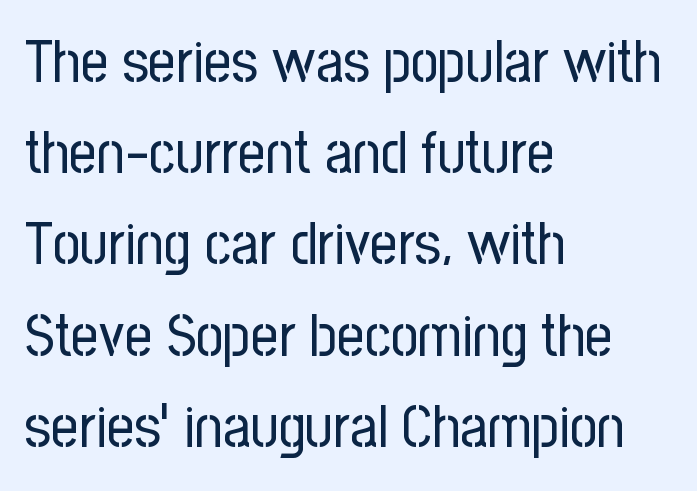
Q: Is the text bold? A: No.
Q: Is the text italic (slanted)? A: No, it is upright.
Q: Is the typeface a serif or a sans-serif typeface? A: Sans-serif.
Q: Is the text underlined? A: No.
Q: How is the paragraph aligned? A: Left-aligned.
Q: Is the spacing between letters normal or unusually wide? A: Normal.
Q: Is the spacing between lines tight, normal or loose? A: Normal.
Q: Width (condensed, normal, or wide)? A: Condensed.
Q: Stroke contrast? A: Low.
Q: x-height? A: Medium.
Q: Monospaced? A: No.
